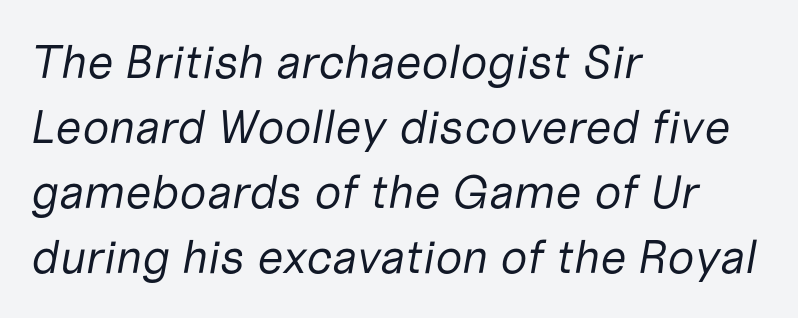
The image shows 47 px regular-weight type, italic (leaning right); set left-aligned, normal line spacing (1.38x), normal letter spacing, not underlined; low stroke contrast and a medium x-height.
